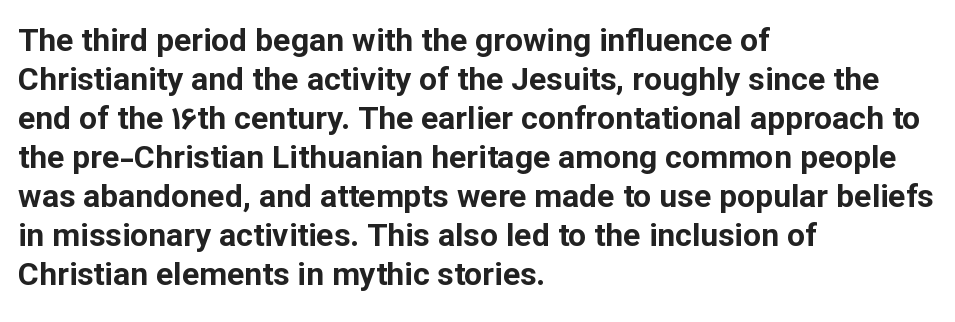
Casual observation: everything's shoved over to the left. Looks like regular typesetting: each glyph gets only the width it needs. Typographically, this falls in the sans-serif category. This is heavy type, rendered in bold. Every stem runs plumb, perpendicular to the baseline. Glance below the letters and you will spot only blank space.
